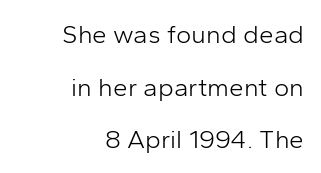
{"italic": "no", "bold": "no", "underline": "no", "align": "right", "line_spacing": "loose", "line_spacing_ratio": 2.02, "letter_spacing": "normal", "letter_spacing_em": 0.0, "glyph_px": 26}
